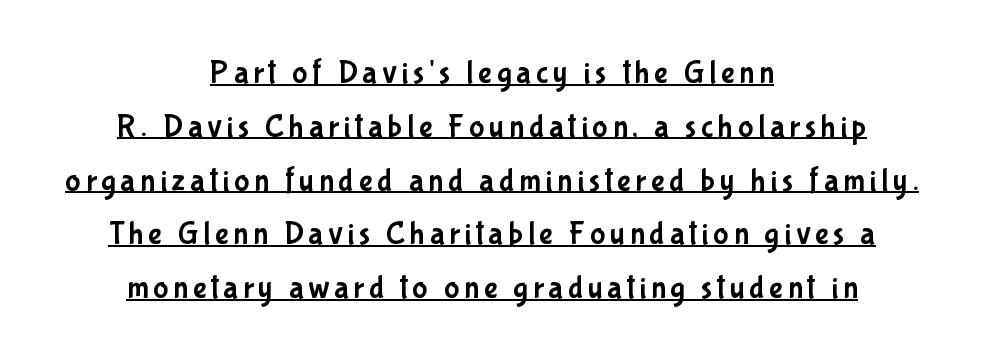
Q: Is the text italic (slanted)? A: No, it is upright.
Q: Is the typeface a serif or a sans-serif typeface? A: Sans-serif.
Q: Is the text underlined? A: Yes.
Q: How is the paragraph aligned? A: Centered.
Q: Is the spacing between lines tight, normal or loose? A: Normal.
Q: Width (condensed, normal, or wide)? A: Condensed.
Q: Stroke contrast? A: Low.
Q: x-height? A: Medium.
Q: Monospaced? A: No.
